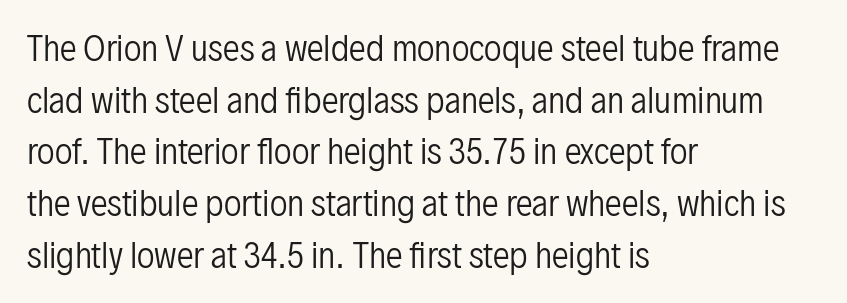
Does the leading feel generous? No, just average. The strokes carry an ordinary text weight at most. The rendering keeps characters at their native spacing. The axis of the letterforms is exactly vertical. The area under the type is left untouched. What kind of face is this? One without serifs — a sans.
